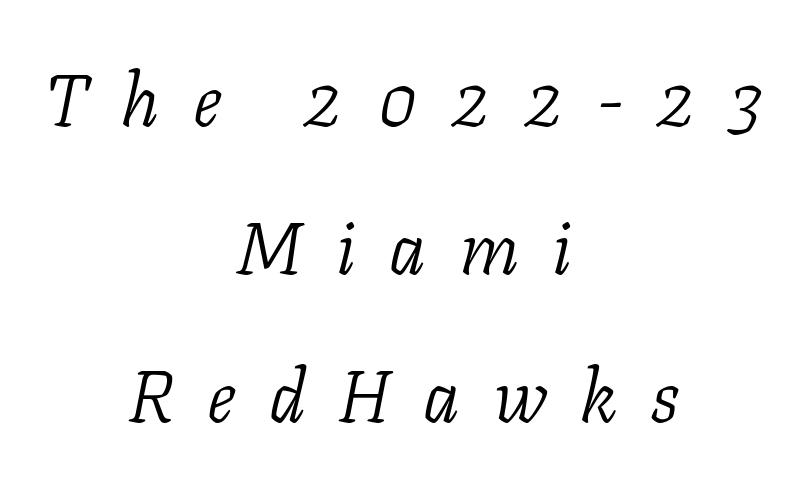
Each word looks stretched out because of the extra space between its letters. Here the designer chose a conventional face with non-uniform glyph widths. How would I describe the line gaps? Wide and relaxed. The area under the type is left untouched. A student would call this center alignment; a typographer would say set centered.
